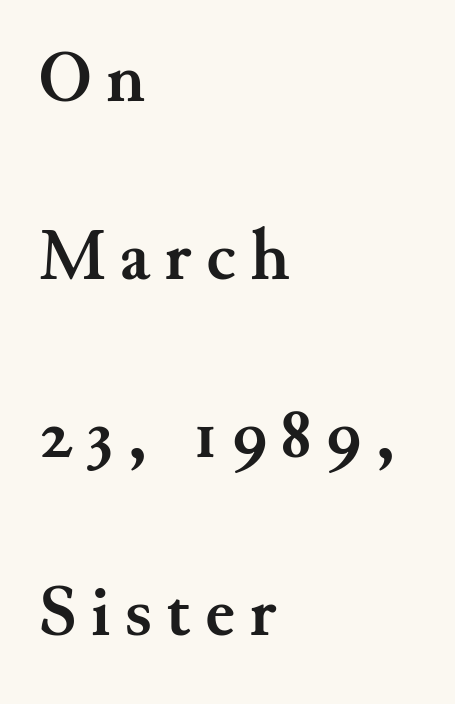
Q: Is the text bold? A: Yes.
Q: Is the text italic (slanted)? A: No, it is upright.
Q: Is the typeface a serif or a sans-serif typeface? A: Serif.
Q: Is the text underlined? A: No.
Q: How is the paragraph aligned? A: Left-aligned.
Q: Is the spacing between letters normal or unusually wide? A: Unusually wide.
Q: Is the spacing between lines tight, normal or loose? A: Loose.
Q: Width (condensed, normal, or wide)? A: Normal.
Q: Stroke contrast? A: Medium.
Q: x-height? A: Small.
Q: Monospaced? A: No.
